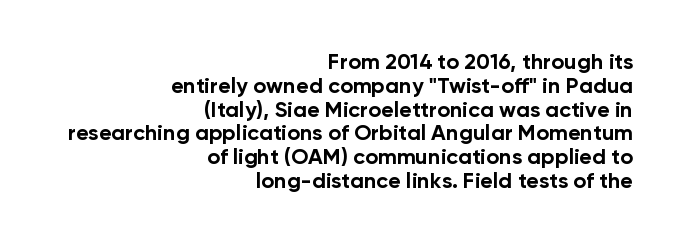
The image shows 22 px bold type, upright; set right-aligned, tight line spacing (1.08x), normal letter spacing, not underlined.
